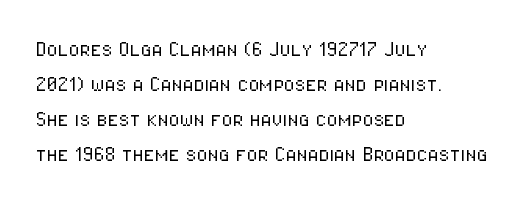
Nobody drew a line under any word here. The passage is arranged the way most books set body copy — flush left. Is the stroke heavy? The answer is a plain regular-or-lighter. Nobody touched the tracking dial on this one. A roman cut, with each character standing at attention. The space between consecutive lines is moderate.
